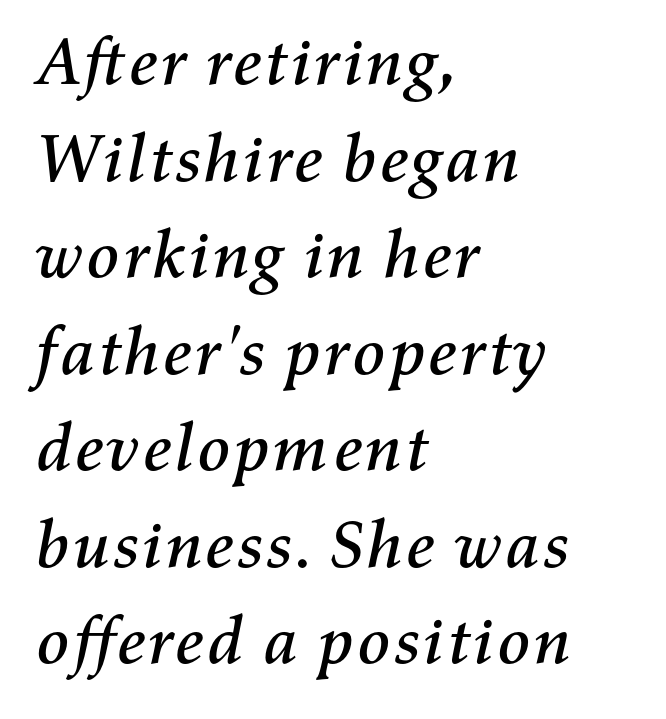
Q: Is the text italic (slanted)? A: Yes, it leans right by about 11 degrees.
Q: Is the text underlined? A: No.
Q: How is the paragraph aligned? A: Left-aligned.
Q: Is the spacing between letters normal or unusually wide? A: Normal.
Q: Is the spacing between lines tight, normal or loose? A: Normal.
Q: Width (condensed, normal, or wide)? A: Normal.
Q: Stroke contrast? A: Medium.
Q: x-height? A: Medium.
Q: Monospaced? A: No.
